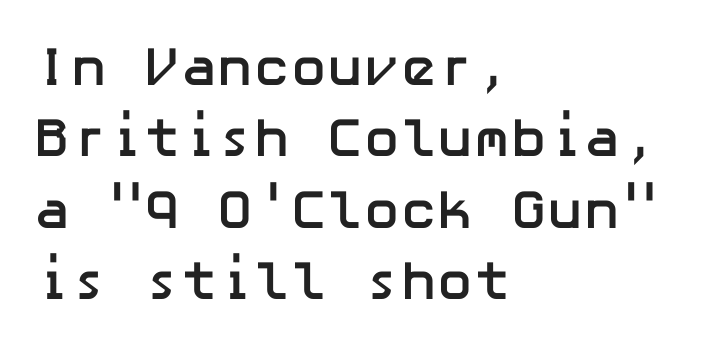
Q: Is the text bold? A: Yes.
Q: Is the text italic (slanted)? A: No, it is upright.
Q: Is the typeface a serif or a sans-serif typeface? A: Sans-serif.
Q: Is the text underlined? A: No.
Q: How is the paragraph aligned? A: Left-aligned.
Q: Is the spacing between letters normal or unusually wide? A: Normal.
Q: Is the spacing between lines tight, normal or loose? A: Normal.
Q: Width (condensed, normal, or wide)? A: Normal.
Q: Stroke contrast? A: Low.
Q: x-height? A: Medium.
